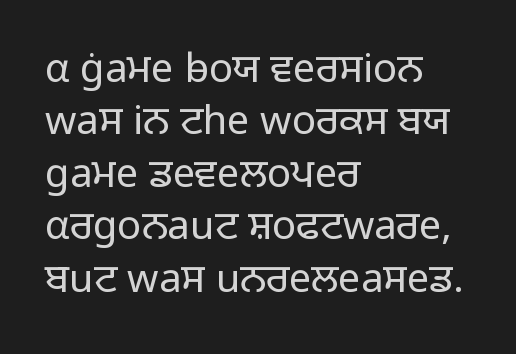
Q: Is the text bold? A: No.
Q: Is the text italic (slanted)? A: No, it is upright.
Q: Is the typeface a serif or a sans-serif typeface? A: Sans-serif.
Q: Is the text underlined? A: No.
Q: How is the paragraph aligned? A: Left-aligned.
Q: Is the spacing between letters normal or unusually wide? A: Normal.
Q: Is the spacing between lines tight, normal or loose? A: Normal.
Q: Width (condensed, normal, or wide)? A: Normal.
Q: Stroke contrast? A: Low.
Q: x-height? A: Medium.
Q: Monospaced? A: No.
